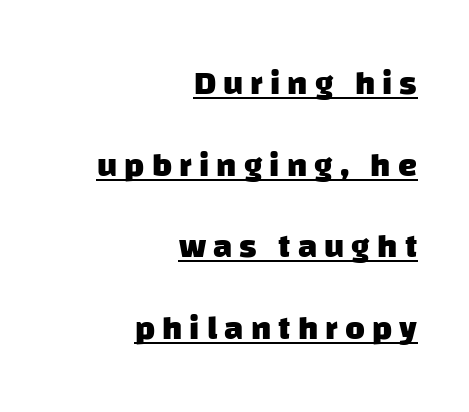
Notice how the passage keeps a crisp vertical edge on the right only. Leading is clearly above the norm, producing a sparse column. This is heavy type, rendered in bold. Each letter keeps its own natural width here, so spacing adapts to shape.
